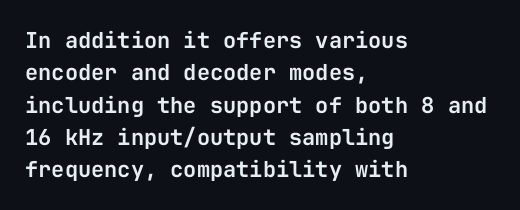
The image shows 22 px text type, upright; set left-aligned, normal line spacing (1.47x), normal letter spacing, not underlined.
